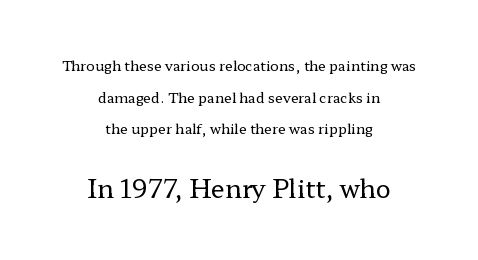
Q: Is the text bold? A: No.
Q: Is the text italic (slanted)? A: No, it is upright.
Q: Is the text underlined? A: No.
Q: How is the paragraph aligned? A: Centered.
Q: Is the spacing between letters normal or unusually wide? A: Normal.
Q: Is the spacing between lines tight, normal or loose? A: Loose.
Q: Which block of text is set in a larger size, the first (top) or the second (bottom)? A: The second (bottom) one.
